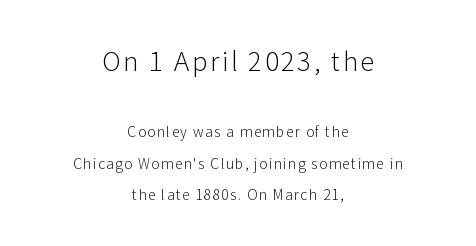
{"italic": "no", "bold": "no", "underline": "no", "align": "center", "line_spacing": "loose", "line_spacing_ratio": 2.27, "larger_block": "first", "size_ratio": 1.86, "glyph_px": 26}
